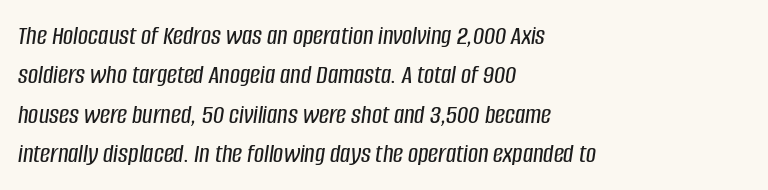
{"italic": "yes", "lean": "right", "slant_degrees": 8, "width": "condensed", "stroke_contrast": "low", "x_height": "large", "monospaced": "no", "underline": "no", "align": "left", "line_spacing": "normal", "line_spacing_ratio": 1.41, "letter_spacing": "normal", "letter_spacing_em": 0.0, "glyph_px": 28}
